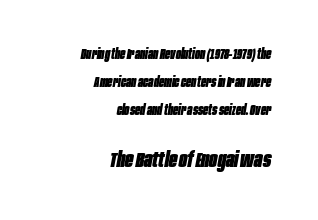
Does the bottom block carry the larger type? Yes, it does. Lines of text with bare space underneath. When letters slant like this, we call the style italic. Default kerning and tracking; the words read as compact shapes. The rendering uses a large line-height, opening up the rows.
